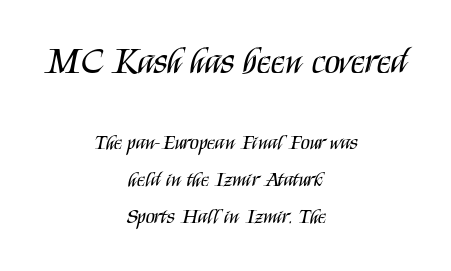
{"serif": "no", "bold": "no", "weight": "regular", "width": "condensed", "stroke_contrast": "medium", "x_height": "large", "monospaced": "no", "underline": "no", "align": "center", "line_spacing_ratio": 1.74, "letter_spacing": "normal", "letter_spacing_em": 0.0, "larger_block": "first", "size_ratio": 1.71, "glyph_px": 36}
